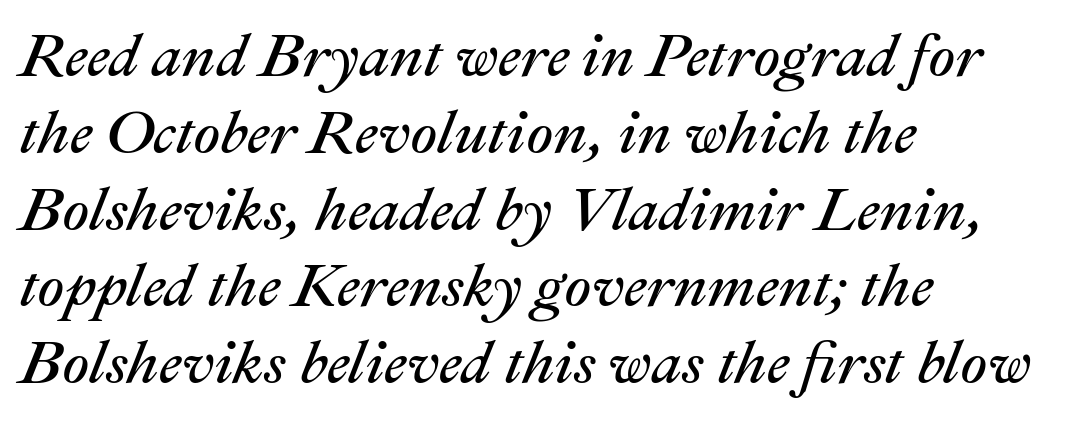
Q: Is the text bold? A: No.
Q: Is the text italic (slanted)? A: Yes, it leans right by about 22 degrees.
Q: Is the text underlined? A: No.
Q: How is the paragraph aligned? A: Left-aligned.
Q: Is the spacing between letters normal or unusually wide? A: Normal.
Q: Is the spacing between lines tight, normal or loose? A: Normal.
Q: Width (condensed, normal, or wide)? A: Normal.
Q: Stroke contrast? A: Medium.
Q: x-height? A: Medium.
Q: Monospaced? A: No.
